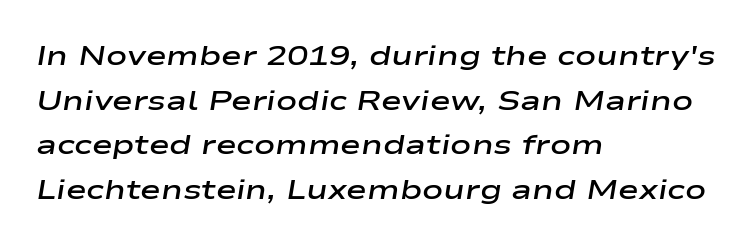
The image shows 28 px semibold, wide type, italic (leaning right); set left-aligned, normal line spacing (1.59x), normal letter spacing, not underlined; low stroke contrast and a medium x-height.
